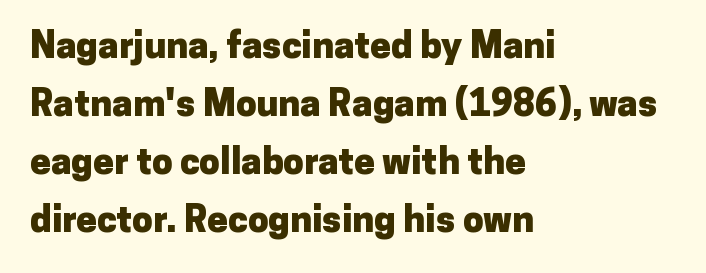
Q: Is the text bold? A: Yes.
Q: Is the text italic (slanted)? A: No, it is upright.
Q: Is the typeface a serif or a sans-serif typeface? A: Sans-serif.
Q: Is the text underlined? A: No.
Q: How is the paragraph aligned? A: Left-aligned.
Q: Is the spacing between letters normal or unusually wide? A: Normal.
Q: Is the spacing between lines tight, normal or loose? A: Normal.
Q: Width (condensed, normal, or wide)? A: Normal.
Q: Stroke contrast? A: Low.
Q: x-height? A: Medium.
Q: Monospaced? A: No.
